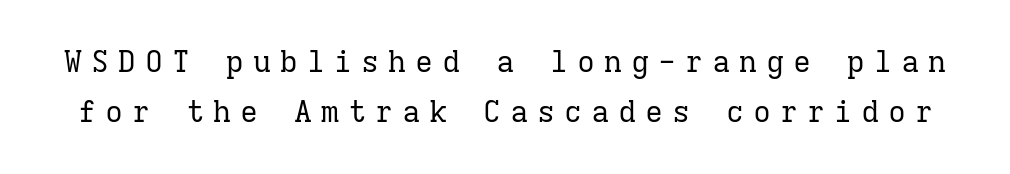
Q: Is the text bold? A: No.
Q: Is the text italic (slanted)? A: No, it is upright.
Q: Is the typeface a serif or a sans-serif typeface? A: Serif.
Q: Is the text underlined? A: No.
Q: Is the spacing between letters normal or unusually wide? A: Unusually wide.
Q: Is the spacing between lines tight, normal or loose? A: Normal.
Q: Width (condensed, normal, or wide)? A: Normal.
Q: Stroke contrast? A: Low.
Q: x-height? A: Medium.
Q: Monospaced? A: Yes.
